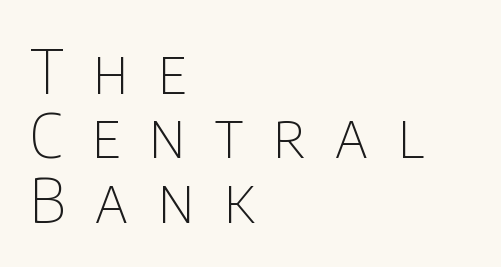
Q: Is the text bold? A: No.
Q: Is the text italic (slanted)? A: No, it is upright.
Q: Is the typeface a serif or a sans-serif typeface? A: Sans-serif.
Q: Is the text underlined? A: No.
Q: How is the paragraph aligned? A: Left-aligned.
Q: Is the spacing between letters normal or unusually wide? A: Unusually wide.
Q: Is the spacing between lines tight, normal or loose? A: Tight.
Q: Width (condensed, normal, or wide)? A: Condensed.
Q: Stroke contrast? A: Low.
Q: x-height? A: Large.
Q: Monospaced? A: No.
